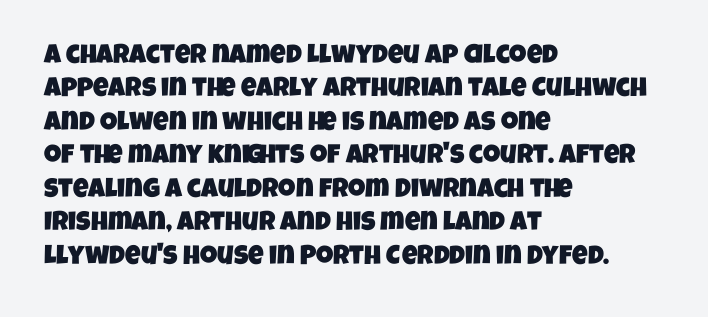
{"underline": "no", "align": "left", "line_spacing_ratio": 1.24, "letter_spacing": "normal", "letter_spacing_em": 0.0, "glyph_px": 27}
